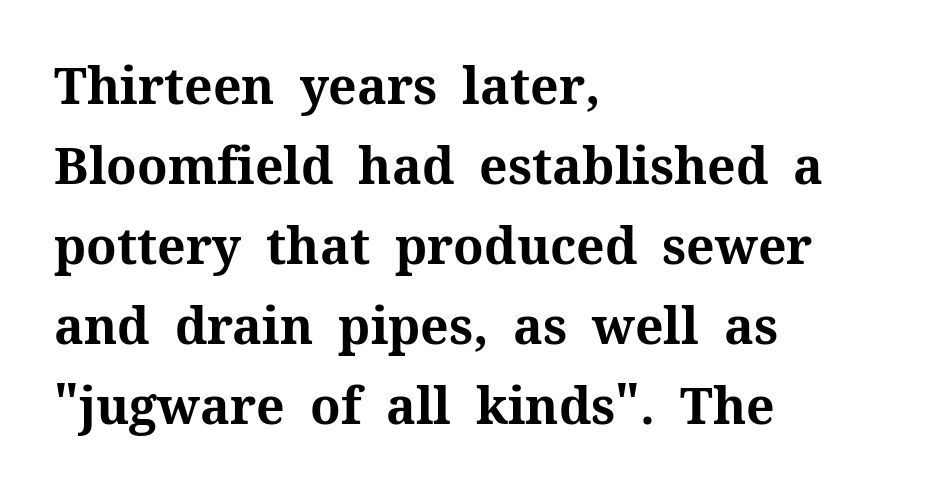
Q: Is the text bold? A: Yes.
Q: Is the text italic (slanted)? A: No, it is upright.
Q: Is the typeface a serif or a sans-serif typeface? A: Serif.
Q: Is the text underlined? A: No.
Q: How is the paragraph aligned? A: Left-aligned.
Q: Is the spacing between letters normal or unusually wide? A: Normal.
Q: Is the spacing between lines tight, normal or loose? A: Normal.
Q: Width (condensed, normal, or wide)? A: Normal.
Q: Stroke contrast? A: Medium.
Q: x-height? A: Medium.
Q: Monospaced? A: No.
